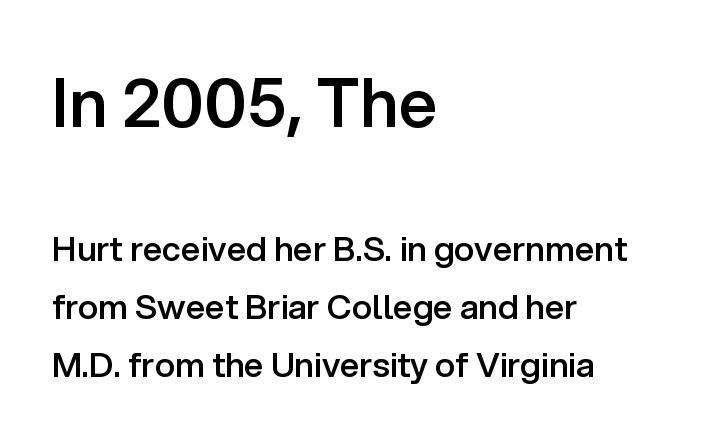
{"serif": "no", "italic": "no", "bold": "semi", "weight": "semibold", "width": "normal", "stroke_contrast": "low", "x_height": "medium", "monospaced": "no", "underline": "no", "align": "left", "line_spacing_ratio": 1.71, "letter_spacing": "normal", "letter_spacing_em": 0.0, "larger_block": "first", "size_ratio": 2.0, "glyph_px": 68}
